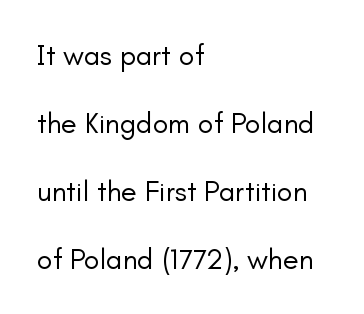
Q: Is the text bold? A: No.
Q: Is the text italic (slanted)? A: No, it is upright.
Q: Is the typeface a serif or a sans-serif typeface? A: Sans-serif.
Q: Is the text underlined? A: No.
Q: How is the paragraph aligned? A: Left-aligned.
Q: Is the spacing between letters normal or unusually wide? A: Normal.
Q: Is the spacing between lines tight, normal or loose? A: Loose.
Q: Width (condensed, normal, or wide)? A: Normal.
Q: Stroke contrast? A: Low.
Q: x-height? A: Small.
Q: Monospaced? A: No.
